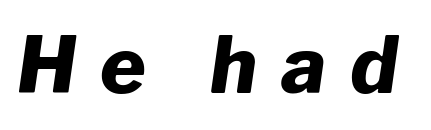
These lines have a slow, spaced-out rhythm from letter to letter. The space beneath each line is pristine and unruled. The letters advance in unequal steps, a hallmark of proportional type. Designer's note — italics engaged. The characters look thick and weighty, a clear bold.
